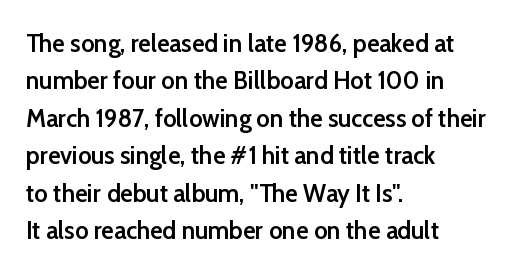
The image shows 26 px text type, upright; set left-aligned, normal line spacing (1.44x), normal letter spacing, not underlined.
